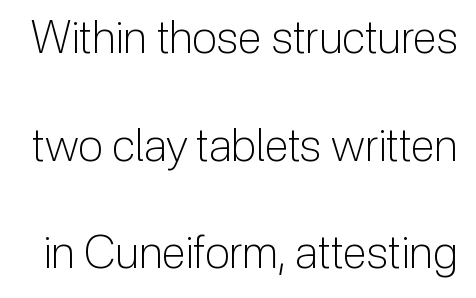
Q: Is the text bold? A: No.
Q: Is the text italic (slanted)? A: No, it is upright.
Q: Is the typeface a serif or a sans-serif typeface? A: Sans-serif.
Q: Is the text underlined? A: No.
Q: Is the spacing between letters normal or unusually wide? A: Normal.
Q: Is the spacing between lines tight, normal or loose? A: Loose.
Q: Width (condensed, normal, or wide)? A: Normal.
Q: Stroke contrast? A: Low.
Q: x-height? A: Medium.
Q: Monospaced? A: No.
